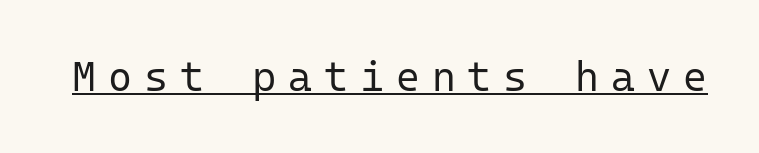
Beneath each row of characters lies a ruled line. Letterform terminals end flat and unadorned throughout the passage. Looks like terminal output: every glyph gets an equal slot. Heft: none added — not bold.
